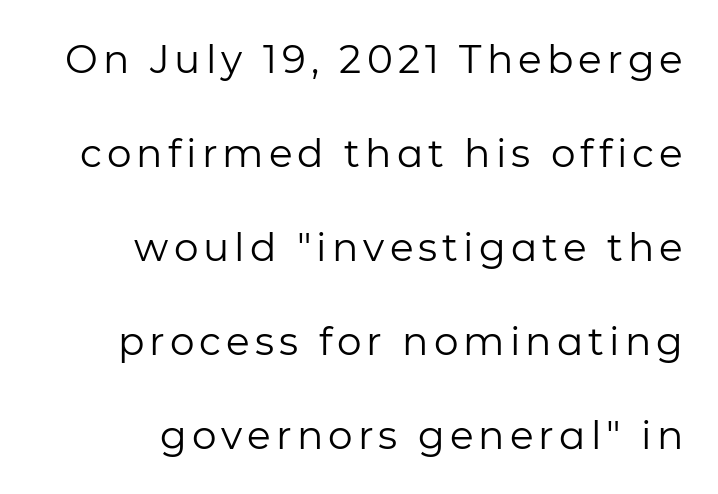
{"serif": "no", "italic": "no", "bold": "no", "weight": "regular", "width": "normal", "stroke_contrast": "low", "x_height": "medium", "monospaced": "no", "underline": "no", "align": "right", "line_spacing": "loose", "line_spacing_ratio": 2.41, "glyph_px": 39}
